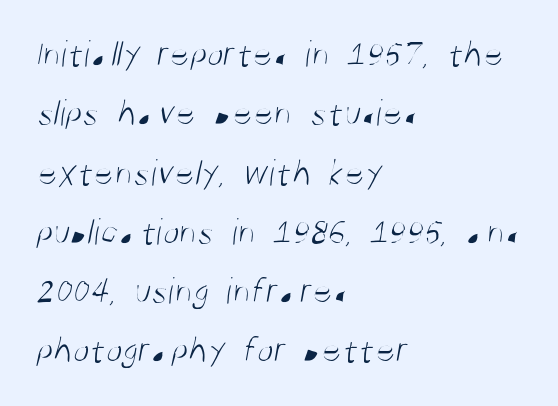
{"serif": "no", "bold": "no", "weight": "light", "width": "condensed", "stroke_contrast": "medium", "x_height": "large", "monospaced": "no", "underline": "no", "align": "left", "line_spacing": "normal", "line_spacing_ratio": 1.56, "letter_spacing": "normal", "letter_spacing_em": 0.0, "glyph_px": 38}
